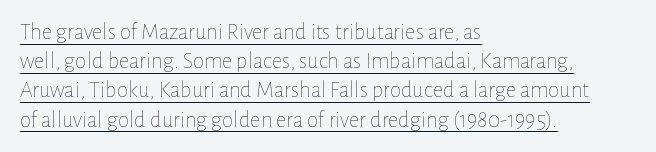
Stroke thickness stays within the range of a standard reading face or lighter. In terms of letterspacing, this is plain default setting. Italic: no, the glyphs are upright roman. Successive baselines arrive at the customary interval. The paragraph shown leans on its left margin.
